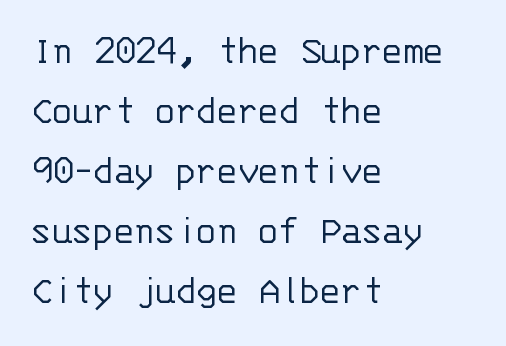
Q: Is the text bold? A: No.
Q: Is the text italic (slanted)? A: No, it is upright.
Q: Is the typeface a serif or a sans-serif typeface? A: Sans-serif.
Q: Is the text underlined? A: No.
Q: How is the paragraph aligned? A: Left-aligned.
Q: Is the spacing between letters normal or unusually wide? A: Normal.
Q: Is the spacing between lines tight, normal or loose? A: Normal.
Q: Width (condensed, normal, or wide)? A: Normal.
Q: Stroke contrast? A: Low.
Q: x-height? A: Large.
Q: Monospaced? A: Yes.
